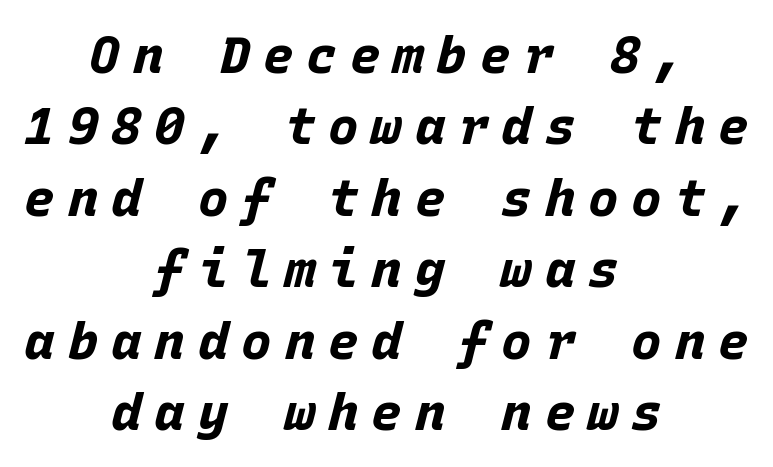
{"italic": "yes", "lean": "right", "slant_degrees": 15, "bold": "yes", "weight": "bold", "width": "normal", "stroke_contrast": "low", "x_height": "large", "monospaced": "yes", "underline": "no", "align": "center", "line_spacing": "normal", "line_spacing_ratio": 1.4, "letter_spacing": "wide", "letter_spacing_em": 0.25, "glyph_px": 51}
